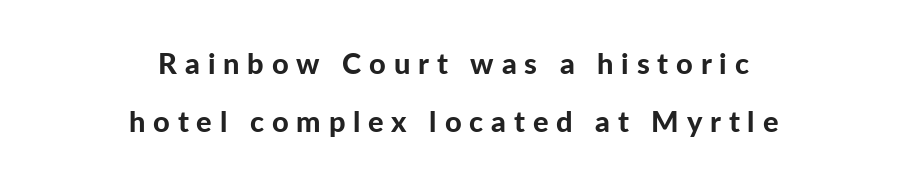
Q: Is the text bold? A: Yes.
Q: Is the text italic (slanted)? A: No, it is upright.
Q: Is the typeface a serif or a sans-serif typeface? A: Sans-serif.
Q: Is the text underlined? A: No.
Q: How is the paragraph aligned? A: Centered.
Q: Is the spacing between letters normal or unusually wide? A: Unusually wide.
Q: Is the spacing between lines tight, normal or loose? A: Loose.
Q: Width (condensed, normal, or wide)? A: Normal.
Q: Stroke contrast? A: Low.
Q: x-height? A: Medium.
Q: Monospaced? A: No.
